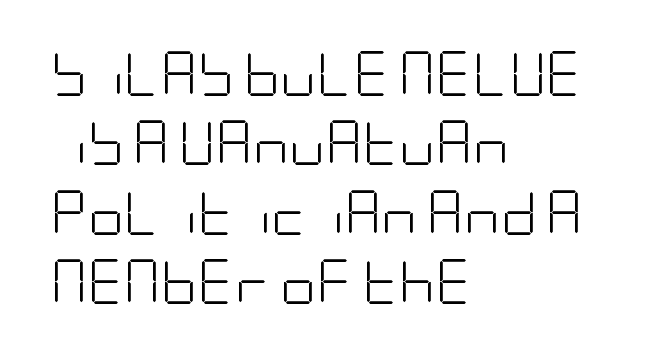
Leftover space on each line is placed entirely after the last word. Normally led — the rows are evenly, conventionally spaced. Serifs: no, the terminals of the letterforms are clean. Posture: vertical.
